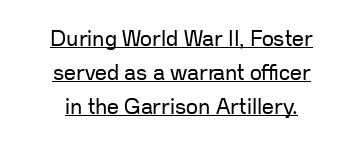
{"italic": "no", "bold": "no", "underline": "yes", "align": "center", "line_spacing": "normal", "line_spacing_ratio": 1.63, "letter_spacing": "normal", "letter_spacing_em": 0.0, "glyph_px": 21}
